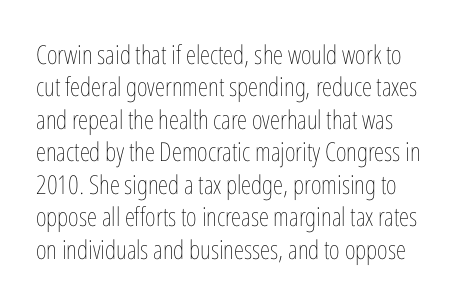
Q: Is the text bold? A: No.
Q: Is the text italic (slanted)? A: No, it is upright.
Q: Is the text underlined? A: No.
Q: Is the spacing between letters normal or unusually wide? A: Normal.
Q: Is the spacing between lines tight, normal or loose? A: Normal.
